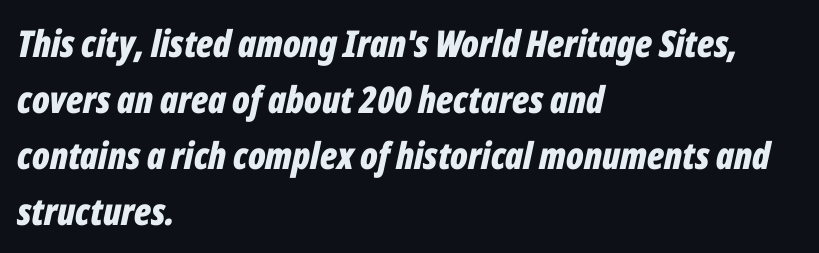
{"italic": "yes", "lean": "right", "slant_degrees": 12, "bold": "yes", "weight": "bold", "width": "condensed", "stroke_contrast": "low", "x_height": "medium", "monospaced": "no", "underline": "no", "align": "left", "line_spacing": "normal", "line_spacing_ratio": 1.51, "letter_spacing": "normal", "letter_spacing_em": 0.0, "glyph_px": 37}
